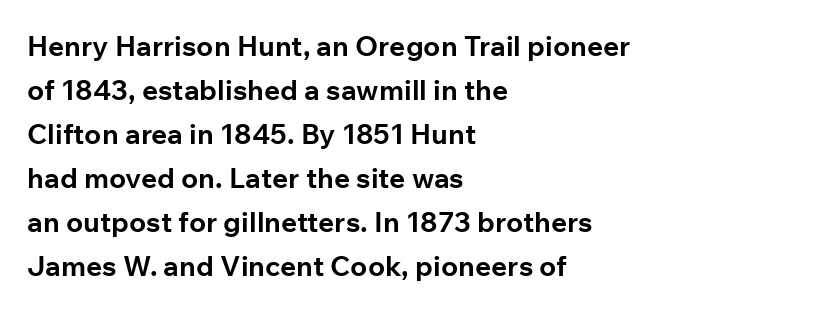
{"serif": "no", "italic": "no", "bold": "yes", "weight": "bold", "width": "normal", "stroke_contrast": "low", "x_height": "medium", "monospaced": "no", "underline": "no", "align": "left", "line_spacing": "normal", "line_spacing_ratio": 1.57, "letter_spacing": "normal", "letter_spacing_em": 0.0, "glyph_px": 28}
